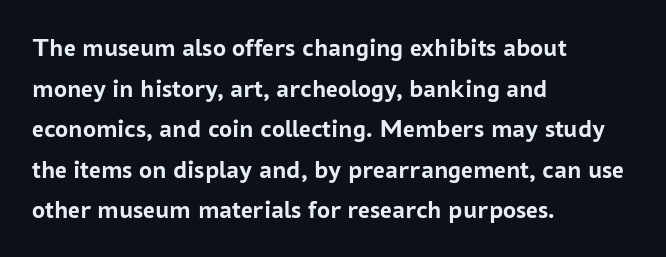
Q: Is the text bold? A: Yes.
Q: Is the text italic (slanted)? A: No, it is upright.
Q: Is the text underlined? A: No.
Q: How is the paragraph aligned? A: Left-aligned.
Q: Is the spacing between letters normal or unusually wide? A: Normal.
Q: Is the spacing between lines tight, normal or loose? A: Normal.
